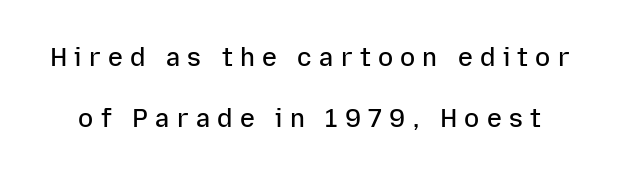
Q: Is the text bold? A: Semi-bold.
Q: Is the text italic (slanted)? A: No, it is upright.
Q: Is the text underlined? A: No.
Q: Is the spacing between letters normal or unusually wide? A: Unusually wide.
Q: Is the spacing between lines tight, normal or loose? A: Loose.
